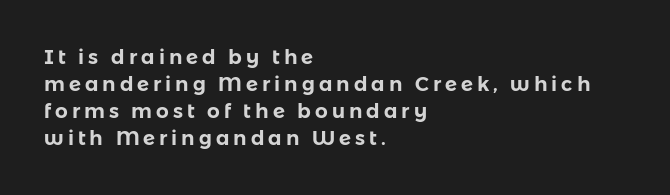
If you measured baseline to baseline, you'd find a middling distance. The letters are spread apart with noticeably loose tracking. The font's upright variant was chosen for this text. One-word summary of the alignment: left.
